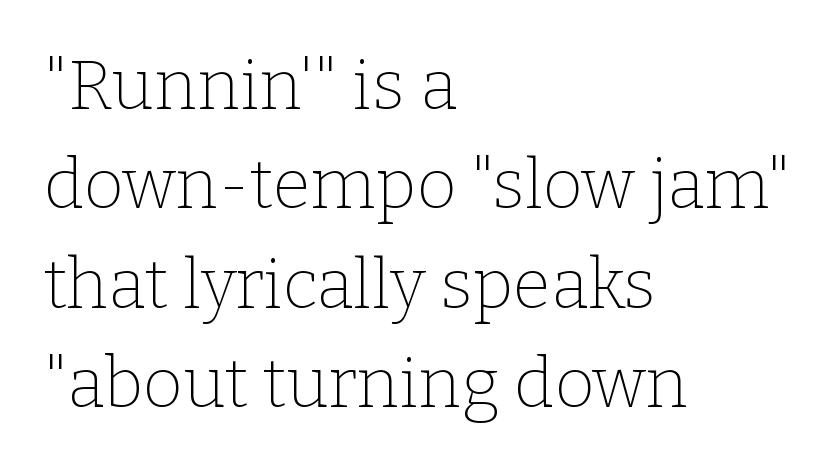
Q: Is the text bold? A: No.
Q: Is the text italic (slanted)? A: No, it is upright.
Q: Is the typeface a serif or a sans-serif typeface? A: Serif.
Q: Is the text underlined? A: No.
Q: How is the paragraph aligned? A: Left-aligned.
Q: Is the spacing between letters normal or unusually wide? A: Normal.
Q: Is the spacing between lines tight, normal or loose? A: Normal.
Q: Width (condensed, normal, or wide)? A: Normal.
Q: Stroke contrast? A: Low.
Q: x-height? A: Medium.
Q: Monospaced? A: No.
